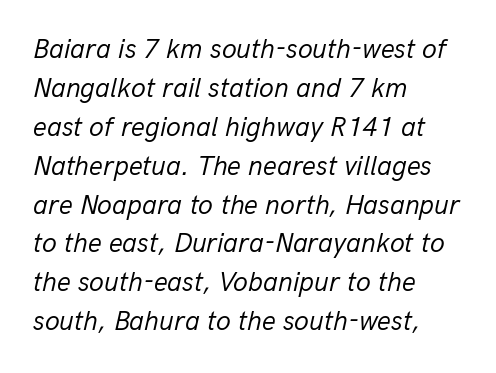
The image shows 27 px text type, italic (leaning right); set left-aligned, normal line spacing (1.44x), normal letter spacing, not underlined.
